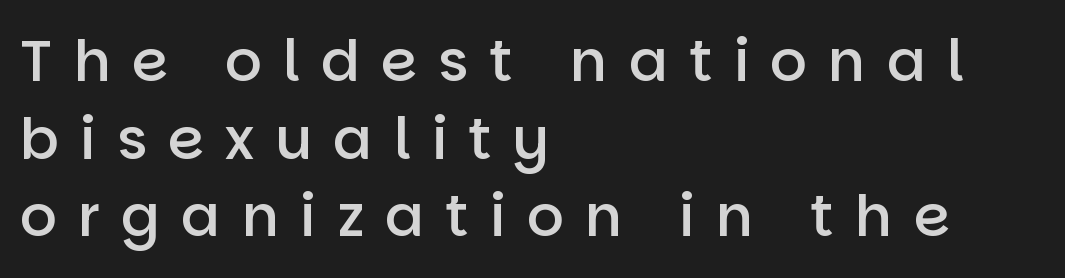
Q: Is the text bold? A: Semi-bold.
Q: Is the text italic (slanted)? A: No, it is upright.
Q: Is the typeface a serif or a sans-serif typeface? A: Sans-serif.
Q: Is the text underlined? A: No.
Q: How is the paragraph aligned? A: Left-aligned.
Q: Is the spacing between letters normal or unusually wide? A: Unusually wide.
Q: Is the spacing between lines tight, normal or loose? A: Normal.
Q: Width (condensed, normal, or wide)? A: Normal.
Q: Stroke contrast? A: Low.
Q: x-height? A: Large.
Q: Monospaced? A: No.
